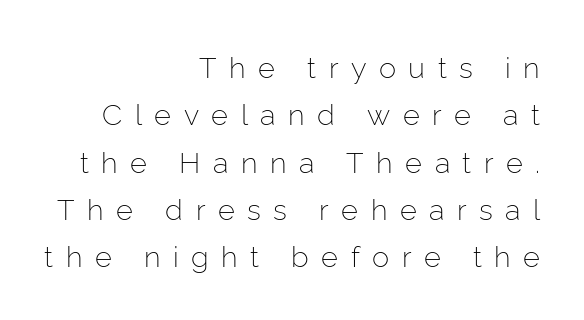
Q: Is the text bold? A: No.
Q: Is the text italic (slanted)? A: No, it is upright.
Q: Is the typeface a serif or a sans-serif typeface? A: Sans-serif.
Q: Is the text underlined? A: No.
Q: How is the paragraph aligned? A: Right-aligned.
Q: Is the spacing between letters normal or unusually wide? A: Unusually wide.
Q: Is the spacing between lines tight, normal or loose? A: Normal.
Q: Width (condensed, normal, or wide)? A: Normal.
Q: Stroke contrast? A: Low.
Q: x-height? A: Medium.
Q: Monospaced? A: No.
